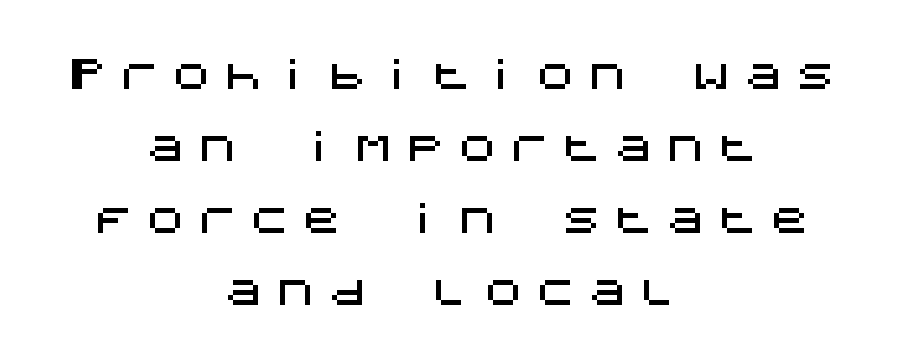
{"serif": "no", "italic": "no", "width": "normal", "stroke_contrast": "medium", "x_height": "large", "underline": "no", "align": "center", "line_spacing_ratio": 1.8, "letter_spacing": "wide", "letter_spacing_em": 0.3, "glyph_px": 40}
